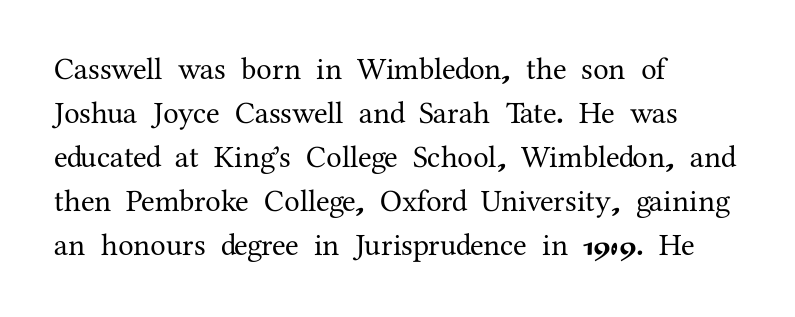
The image shows 31 px serif type, upright; set left-aligned, normal line spacing (1.42x), normal letter spacing, not underlined; medium stroke contrast and a medium x-height.
